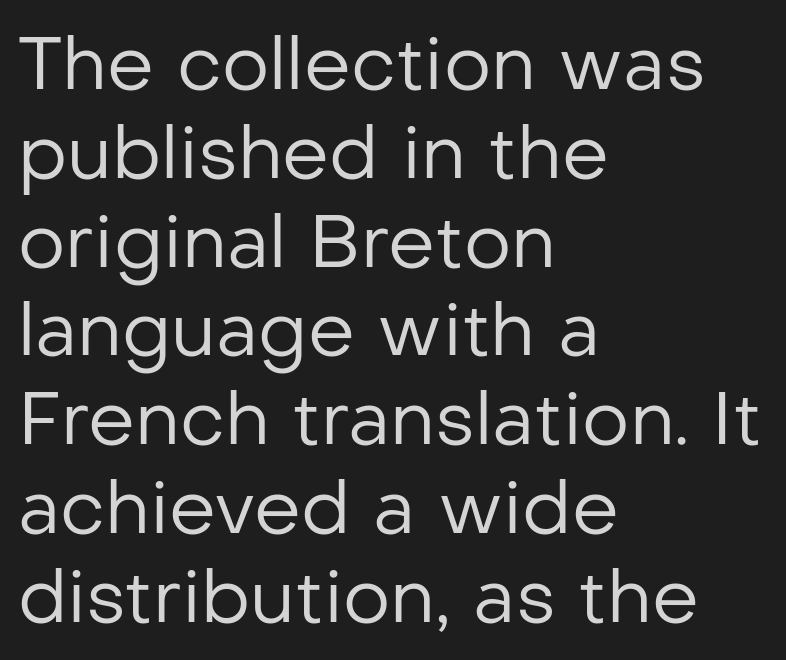
The characters display no serif detailing; their extremities are plain. Posture: straight, roman, zero tilt. The strip under each line holds only bare page. The paragraph has a hard left edge and a soft right edge. These lines are rendered in a variable-pitch font.
